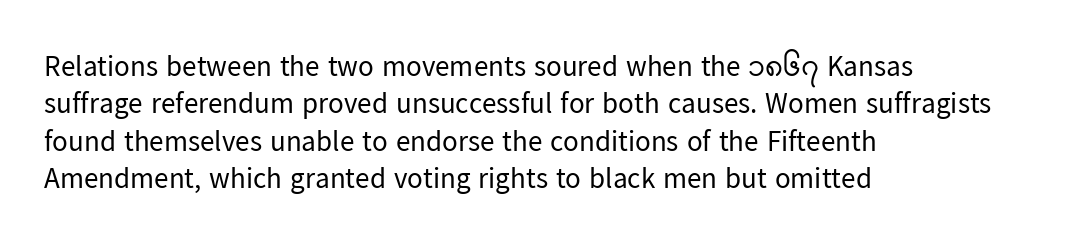
Are there feet on the stems? There aren't — it's a sans. The gap between lines stays unmarked. Does the lettering tilt? It doesn't — this is upright. Each letter keeps its own natural width here, so spacing adapts to shape. How are the letters spaced? Ordinarily, with no added tracking. The compositor pushed each line to the left boundary.
